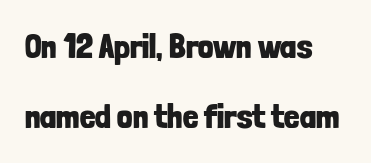
You could call the tracking neutral — neither tight nor loose. Regarding serifs, this sample does without them. Descender tails drop into unmarked territory. Looks like regular typesetting: each glyph gets only the width it needs. Quick note: interline space is abundant.
